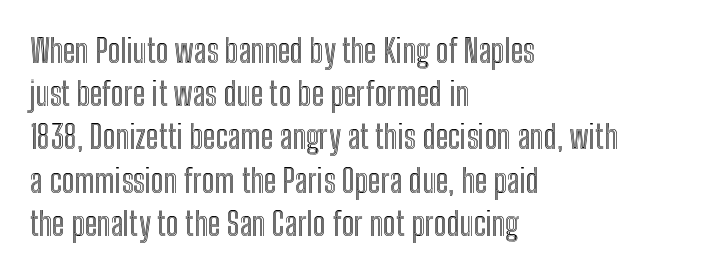
The image shows 33 px condensed type, upright; set left-aligned, normal line spacing (1.31x), normal letter spacing, not underlined; a medium x-height.
